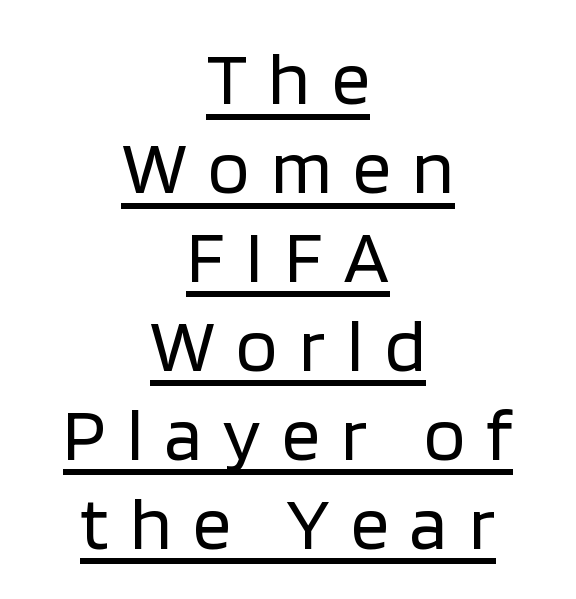
The image shows 76 px regular-weight sans-serif type, upright; set centered, line spacing 1.17x, unusually wide letter spacing (+0.28 em), underlined; low stroke contrast and a large x-height.
